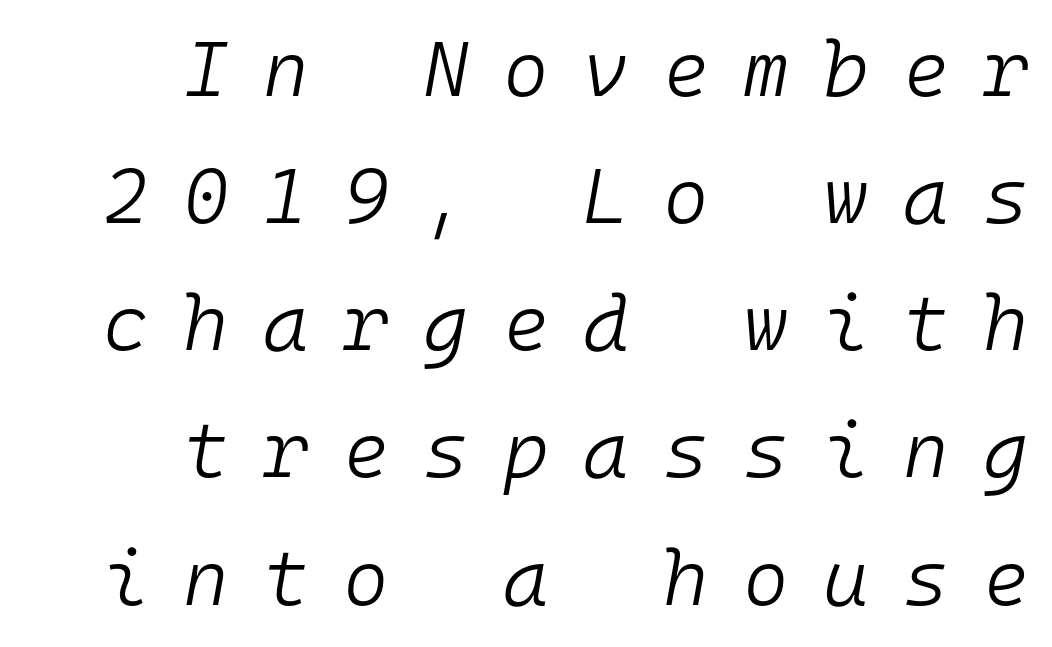
{"italic": "yes", "lean": "right", "slant_degrees": 10, "bold": "no", "weight": "light", "width": "normal", "stroke_contrast": "low", "x_height": "medium", "monospaced": "yes", "underline": "no", "align": "right", "line_spacing": "normal", "line_spacing_ratio": 1.63, "letter_spacing": "wide", "letter_spacing_em": 0.44, "glyph_px": 78}
